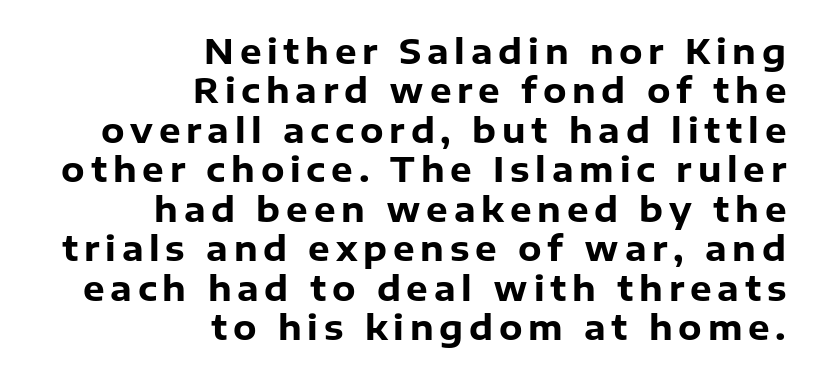
Descenders are the only things crossing below the line. Layout note: lines flush right. Thick stems and heavy bowls — unmistakably bold. Nope, no serifs anywhere on these letters. The lettering holds an erect, upright posture throughout. Looks like regular typesetting: each glyph gets only the width it needs.
